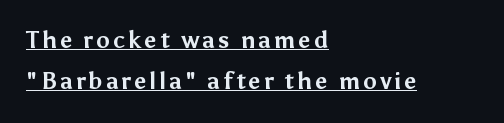
{"italic": "no", "bold": "yes", "underline": "yes", "align": "left", "line_spacing_ratio": 1.79, "glyph_px": 23}
